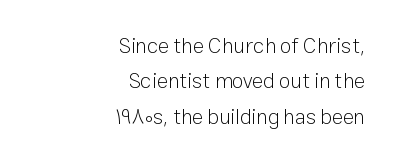
Q: Is the text bold? A: No.
Q: Is the text italic (slanted)? A: No, it is upright.
Q: Is the text underlined? A: No.
Q: How is the paragraph aligned? A: Right-aligned.
Q: Is the spacing between letters normal or unusually wide? A: Normal.
Q: Is the spacing between lines tight, normal or loose? A: Normal.
